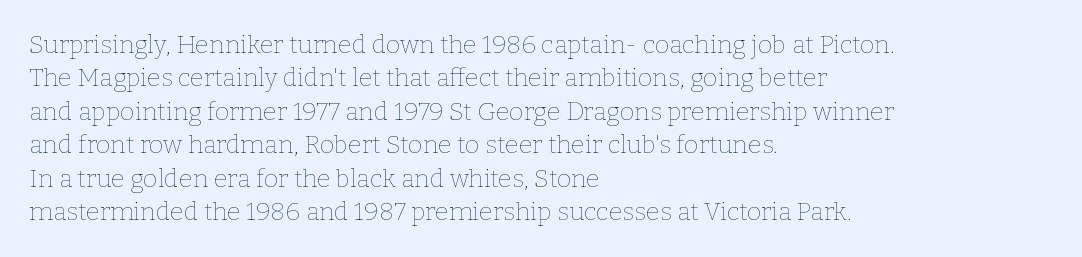
{"italic": "no", "bold": "no", "underline": "no", "align": "left", "line_spacing": "normal", "line_spacing_ratio": 1.34, "letter_spacing": "normal", "letter_spacing_em": 0.0, "glyph_px": 25}
